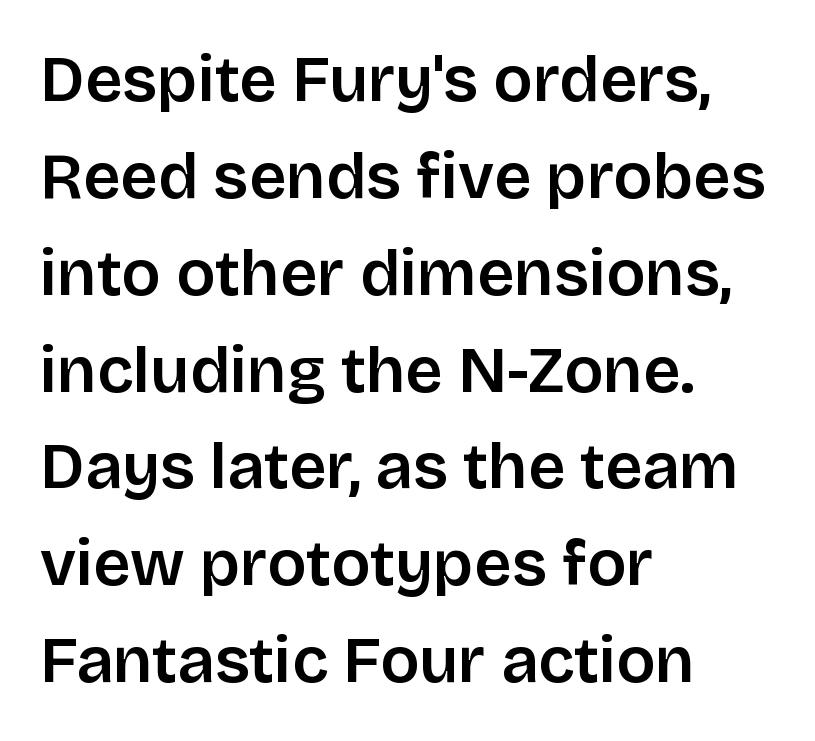
The image shows 65 px sans-serif type, upright; set left-aligned, normal line spacing (1.49x), normal letter spacing, not underlined; low stroke contrast and a large x-height.
